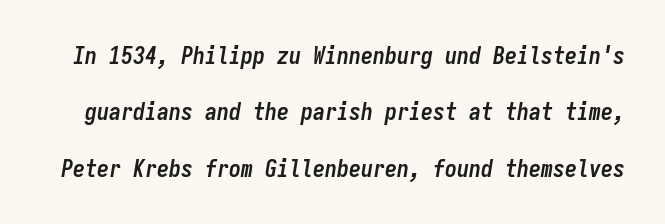
{"italic": "yes", "lean": "right", "slant_degrees": 9, "bold": "yes", "underline": "no", "line_spacing": "loose", "line_spacing_ratio": 2.35, "letter_spacing": "normal", "letter_spacing_em": 0.0, "glyph_px": 24}
